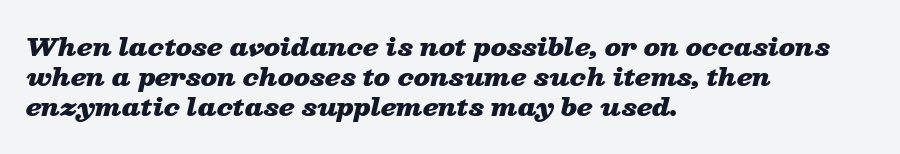
The image shows 24 px bold type, italic (leaning right); set left-aligned, normal line spacing (1.26x), normal letter spacing, not underlined.
